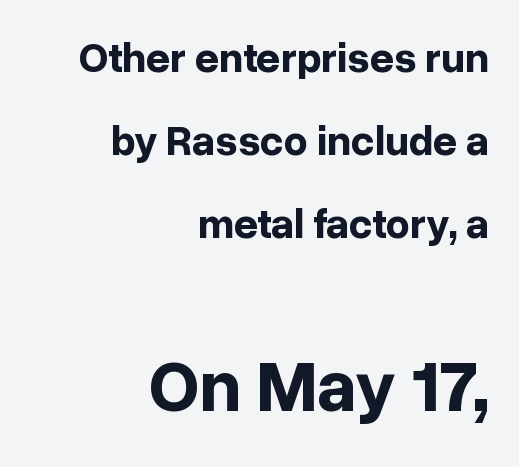
The image shows 73 px bold sans-serif type, upright; set right-aligned, loose line spacing (1.98x), normal letter spacing, not underlined; the second (bottom) block is 1.74x larger; low stroke contrast and a medium x-height.
